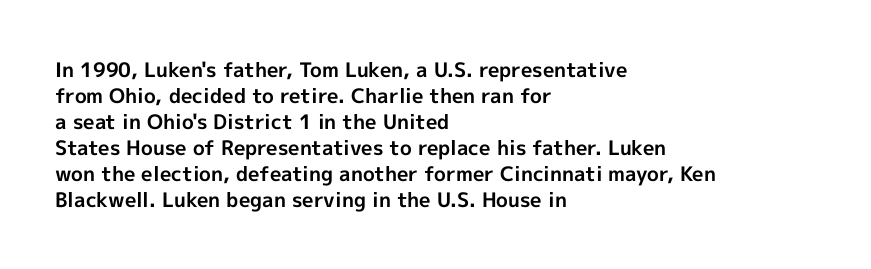
The lettering holds an erect, upright posture throughout. The text block is weighted toward the left margin, trailing off unevenly rightward. The strokes are fattened all the way to bold. Bare-footed words on every line.
